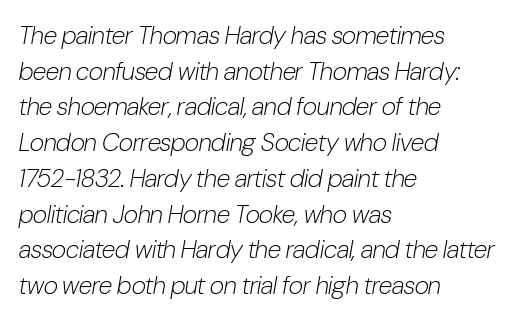
{"italic": "yes", "lean": "right", "slant_degrees": 10, "bold": "no", "underline": "no", "align": "left", "line_spacing": "normal", "line_spacing_ratio": 1.43, "letter_spacing": "normal", "letter_spacing_em": 0.0, "glyph_px": 25}
